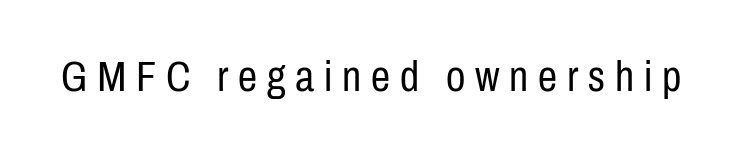
Q: Is the text bold? A: No.
Q: Is the text italic (slanted)? A: No, it is upright.
Q: Is the typeface a serif or a sans-serif typeface? A: Sans-serif.
Q: Is the text underlined? A: No.
Q: Is the spacing between letters normal or unusually wide? A: Unusually wide.
Q: Width (condensed, normal, or wide)? A: Condensed.
Q: Stroke contrast? A: Low.
Q: x-height? A: Medium.
Q: Monospaced? A: No.
